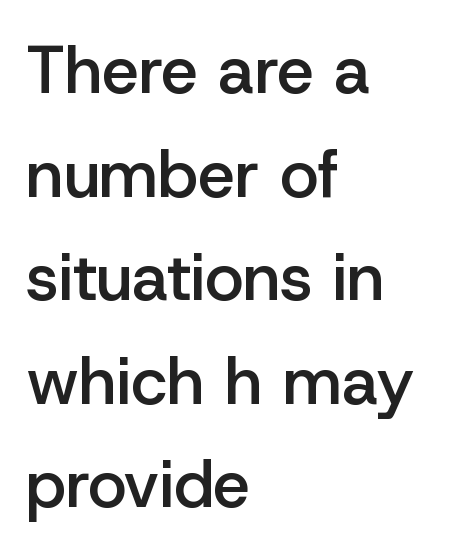
The gap between lines stays unmarked. A typesetter would mark this as roman, not italic. A typesetter would call this leading conventional body-copy spacing. Leftover space on each line is placed entirely after the last word.
